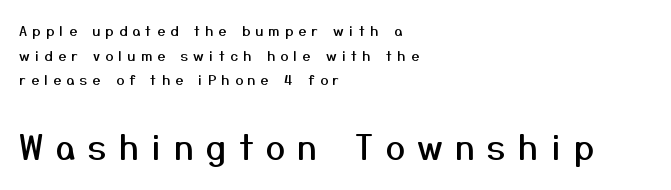
Is the block centered? No — it sits flush against the left margin. Observe the wide spacing: letters keep a clear distance from each other. A typesetter would mark this as roman, not italic. A student would notice the bottom passage is typeset larger than what precedes it.
